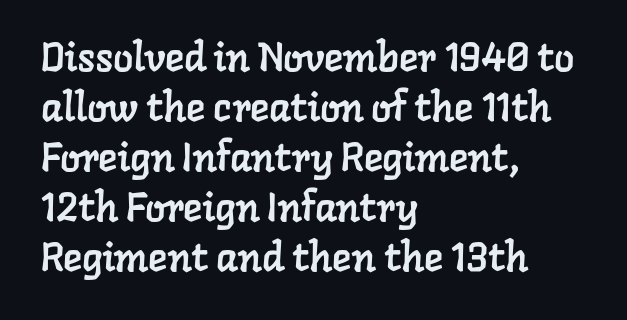
Q: Is the typeface a serif or a sans-serif typeface? A: Serif.
Q: Is the text underlined? A: No.
Q: How is the paragraph aligned? A: Left-aligned.
Q: Is the spacing between letters normal or unusually wide? A: Normal.
Q: Is the spacing between lines tight, normal or loose? A: Normal.
Q: Width (condensed, normal, or wide)? A: Normal.
Q: Stroke contrast? A: Low.
Q: x-height? A: Medium.
Q: Monospaced? A: No.
